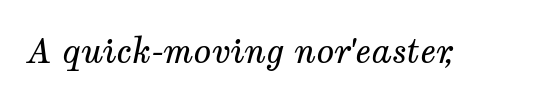
{"serif": "yes", "italic": "yes", "lean": "right", "slant_degrees": 12, "bold": "no", "weight": "regular", "width": "normal", "stroke_contrast": "medium", "x_height": "medium", "monospaced": "no", "underline": "no", "letter_spacing": "normal", "letter_spacing_em": 0.0, "glyph_px": 33}
